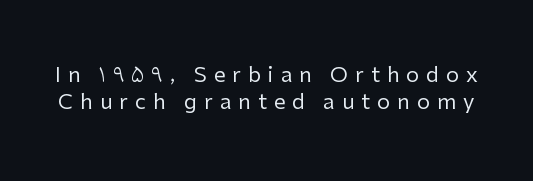
{"italic": "no", "bold": "no", "underline": "no", "line_spacing": "normal", "line_spacing_ratio": 1.29, "letter_spacing": "wide", "letter_spacing_em": 0.33, "glyph_px": 21}
